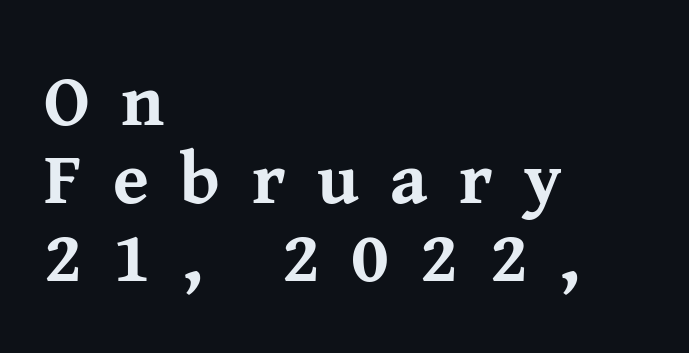
The image shows 73 px bold serif type, upright; set left-aligned, tight line spacing (1.07x), unusually wide letter spacing (+0.43 em), not underlined; medium stroke contrast and a medium x-height.
